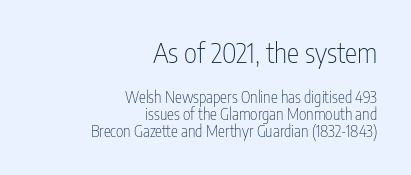
The image shows 28 px thin, condensed sans-serif type, upright; set right-aligned, tight line spacing (1.06x), normal letter spacing, not underlined; the first (top) block is 1.75x larger; low stroke contrast and a medium x-height.
